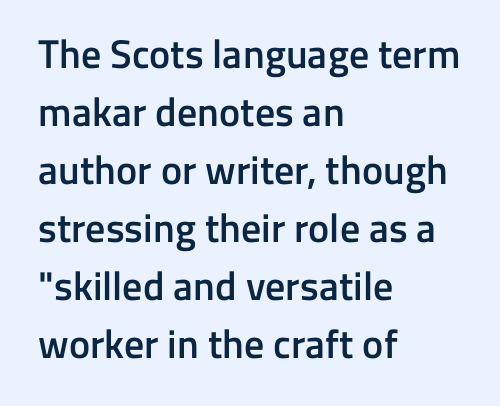
Q: Is the text bold? A: Semi-bold.
Q: Is the text italic (slanted)? A: No, it is upright.
Q: Is the typeface a serif or a sans-serif typeface? A: Sans-serif.
Q: Is the text underlined? A: No.
Q: How is the paragraph aligned? A: Left-aligned.
Q: Is the spacing between letters normal or unusually wide? A: Normal.
Q: Is the spacing between lines tight, normal or loose? A: Normal.
Q: Width (condensed, normal, or wide)? A: Normal.
Q: Stroke contrast? A: Low.
Q: x-height? A: Medium.
Q: Monospaced? A: No.
